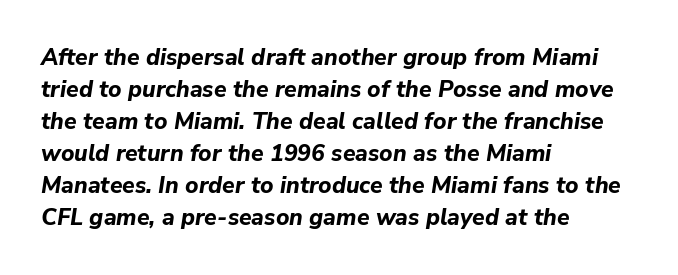
{"italic": "yes", "lean": "right", "slant_degrees": 9, "bold": "yes", "underline": "no", "align": "left", "line_spacing": "normal", "line_spacing_ratio": 1.39, "letter_spacing": "normal", "letter_spacing_em": 0.0, "glyph_px": 23}
